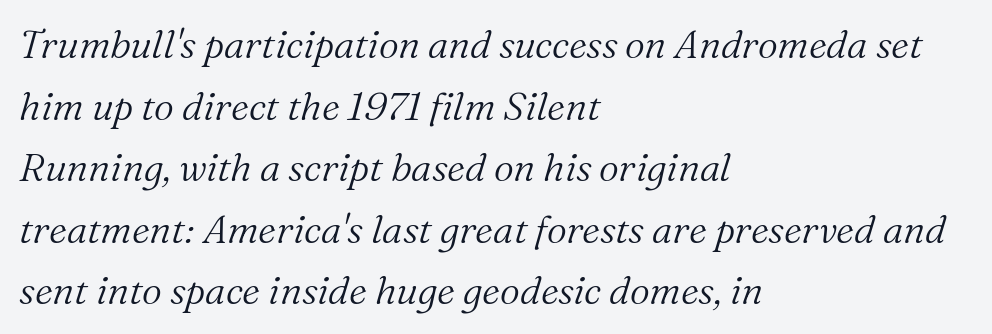
The image shows 39 px light serif type, italic (leaning right); set left-aligned, normal line spacing (1.58x), normal letter spacing, not underlined; medium stroke contrast and a medium x-height.
